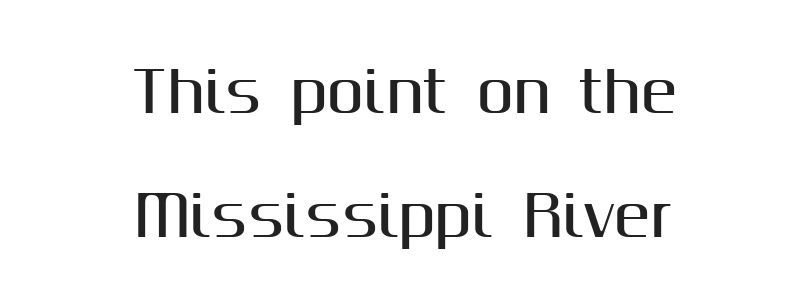
Q: Is the text italic (slanted)? A: No, it is upright.
Q: Is the typeface a serif or a sans-serif typeface? A: Sans-serif.
Q: Is the text underlined? A: No.
Q: How is the paragraph aligned? A: Centered.
Q: Is the spacing between letters normal or unusually wide? A: Normal.
Q: Is the spacing between lines tight, normal or loose? A: Loose.
Q: Width (condensed, normal, or wide)? A: Normal.
Q: Stroke contrast? A: Medium.
Q: x-height? A: Medium.
Q: Monospaced? A: No.
